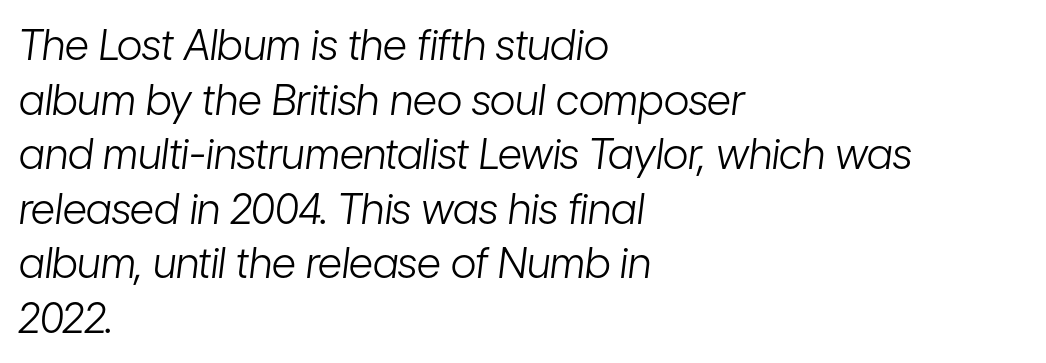
The passage shown is not bold in any degree. Is the letter spacing exaggerated? No — it looks like the ordinary default. Vertically, the passage feels balanced, rows spaced as you'd expect. You can tell it's italic because the verticals aren't actually vertical.
